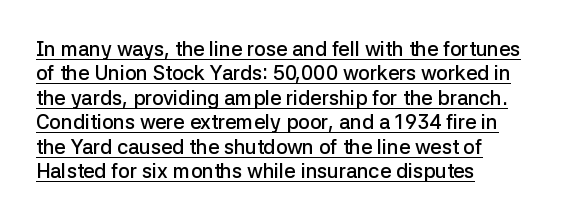
The image shows 20 px text type, upright; set left-aligned, line spacing 1.22x, normal letter spacing, underlined.
